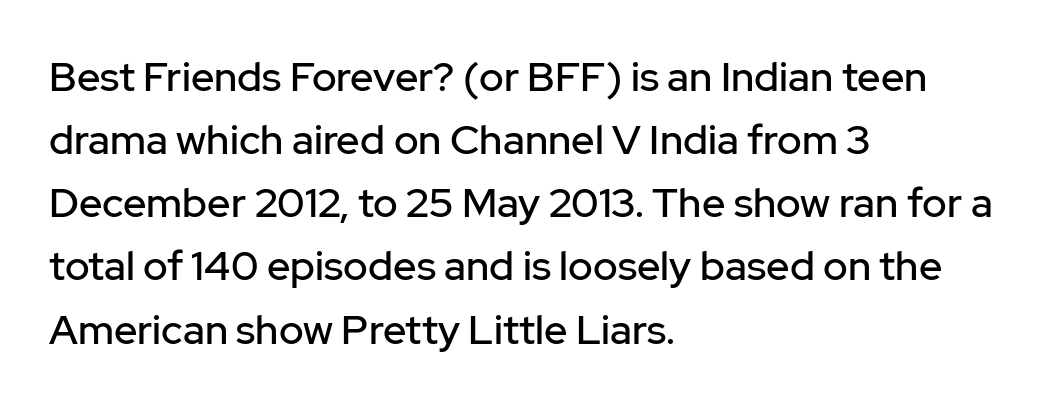
The image shows 41 px sans-serif type, upright; set left-aligned, normal line spacing (1.54x), normal letter spacing, not underlined; low stroke contrast and a medium x-height.
